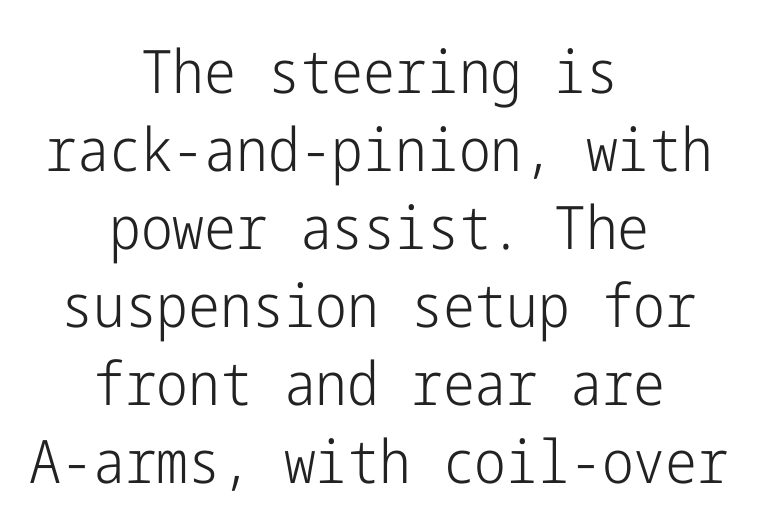
Q: Is the text bold? A: No.
Q: Is the text italic (slanted)? A: No, it is upright.
Q: Is the typeface a serif or a sans-serif typeface? A: Sans-serif.
Q: Is the text underlined? A: No.
Q: How is the paragraph aligned? A: Centered.
Q: Is the spacing between letters normal or unusually wide? A: Normal.
Q: Is the spacing between lines tight, normal or loose? A: Normal.
Q: Width (condensed, normal, or wide)? A: Condensed.
Q: Stroke contrast? A: Low.
Q: x-height? A: Medium.
